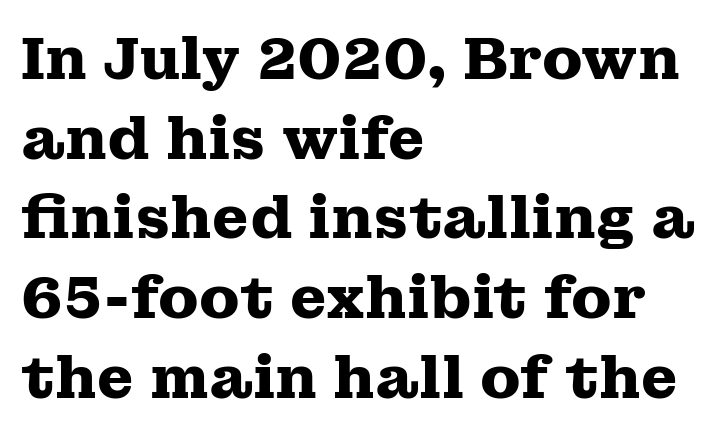
Q: Is the text bold? A: Yes.
Q: Is the text italic (slanted)? A: No, it is upright.
Q: Is the typeface a serif or a sans-serif typeface? A: Serif.
Q: Is the text underlined? A: No.
Q: How is the paragraph aligned? A: Left-aligned.
Q: Is the spacing between letters normal or unusually wide? A: Normal.
Q: Is the spacing between lines tight, normal or loose? A: Normal.
Q: Width (condensed, normal, or wide)? A: Wide.
Q: Stroke contrast? A: Medium.
Q: x-height? A: Medium.
Q: Monospaced? A: No.
